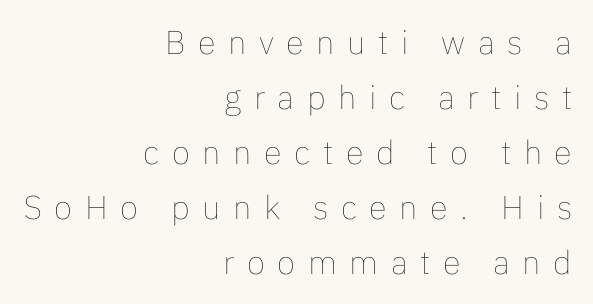
Q: Is the text bold? A: No.
Q: Is the text italic (slanted)? A: No, it is upright.
Q: Is the text underlined? A: No.
Q: How is the paragraph aligned? A: Right-aligned.
Q: Is the spacing between letters normal or unusually wide? A: Unusually wide.
Q: Is the spacing between lines tight, normal or loose? A: Normal.
Q: Width (condensed, normal, or wide)? A: Normal.
Q: Stroke contrast? A: Low.
Q: x-height? A: Medium.
Q: Monospaced? A: No.
